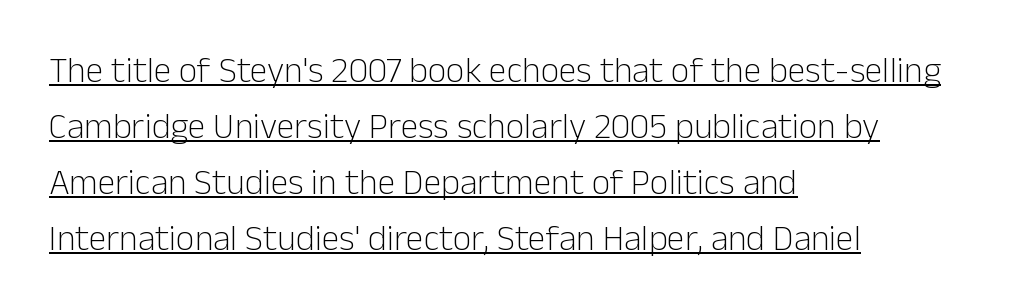
Characters follow at the spacing the type designer built in. A student would call this left alignment; a typographer would say flush left, rag right. Quick note: not italic, upright. Compared with a typical body face, this is equally light or lighter still. The typesetter has applied underlining to the passage shown.
